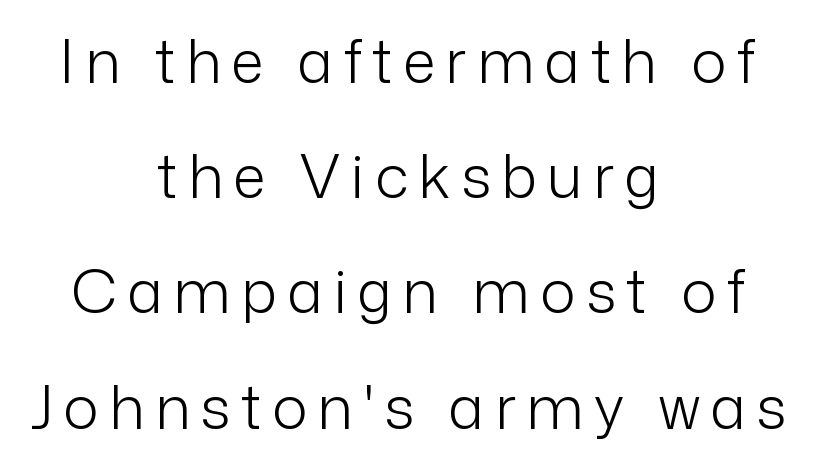
Spacing verdict: proportional, widths tailored to each character. Each new line begins a long way beneath the previous one. Is the stroke heavy? The answer is a plain regular-or-lighter. Each letter's strokes conclude bluntly, with no projecting serifs.
